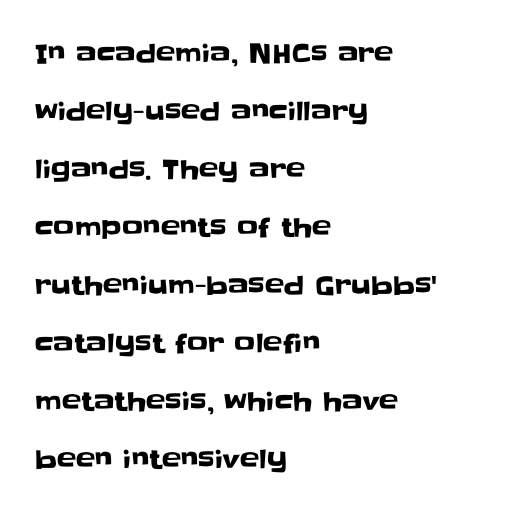
The image shows 26 px text type, upright; set left-aligned, loose line spacing (2.23x), normal letter spacing, not underlined.
